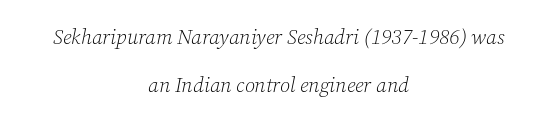
The image shows 21 px text type, italic (leaning right); set centered, loose line spacing (2.27x), normal letter spacing, not underlined.
